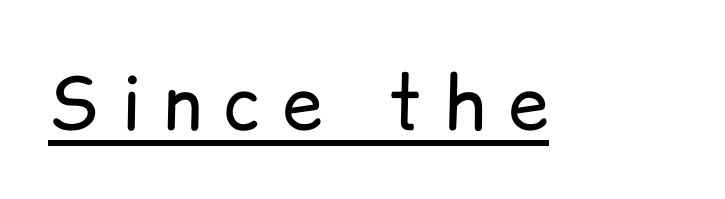
Q: Is the text bold? A: No.
Q: Is the text italic (slanted)? A: No, it is upright.
Q: Is the typeface a serif or a sans-serif typeface? A: Sans-serif.
Q: Is the text underlined? A: Yes.
Q: Is the spacing between letters normal or unusually wide? A: Unusually wide.
Q: Width (condensed, normal, or wide)? A: Normal.
Q: Stroke contrast? A: Low.
Q: x-height? A: Medium.
Q: Monospaced? A: No.
